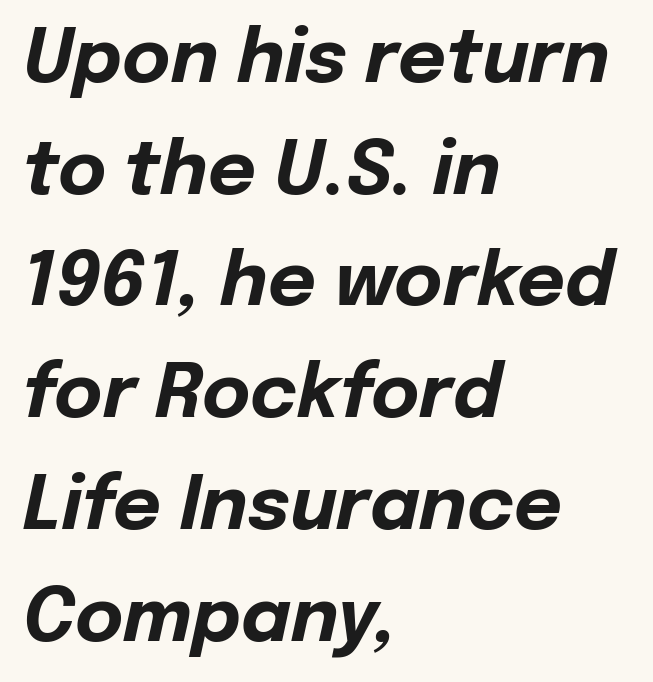
{"italic": "yes", "lean": "right", "slant_degrees": 12, "bold": "yes", "weight": "bold", "width": "normal", "stroke_contrast": "low", "x_height": "medium", "monospaced": "no", "underline": "no", "align": "left", "line_spacing": "normal", "line_spacing_ratio": 1.51, "letter_spacing": "normal", "letter_spacing_em": 0.0, "glyph_px": 74}
